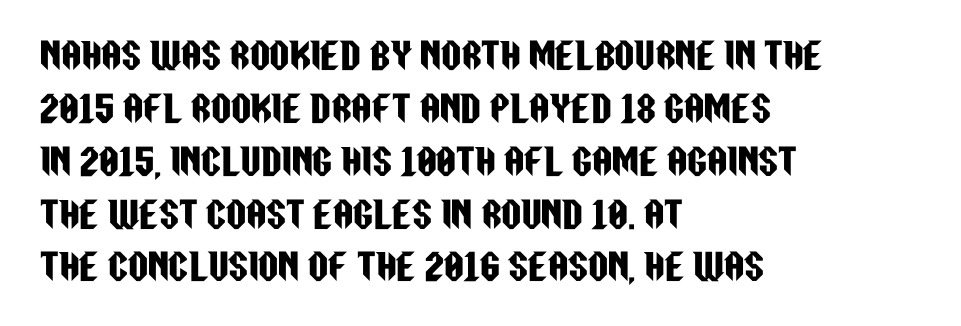
The image shows 35 px condensed sans-serif type, upright; set left-aligned, normal line spacing (1.51x), normal letter spacing, not underlined; low stroke contrast and a large x-height.
